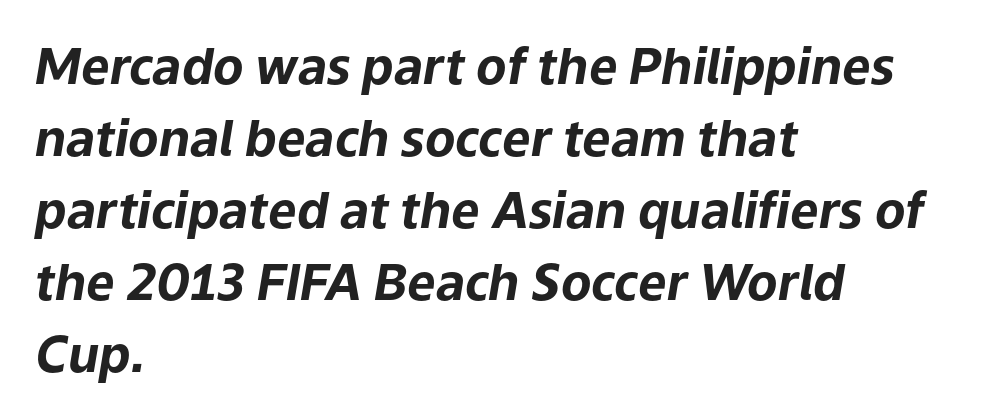
You could call the tracking neutral — neither tight nor loose. Each row of text sits above clean, open space. The block of text has a typical density, with ordinary space between rows. Look at the stroke-to-counter ratio: heavy, a bold.
